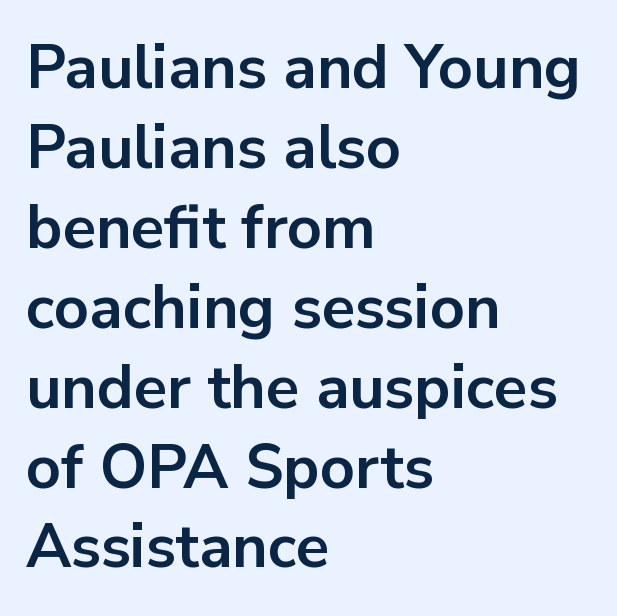
The image shows 61 px bold sans-serif type, upright; set left-aligned, normal line spacing (1.31x), normal letter spacing, not underlined; low stroke contrast and a medium x-height.
